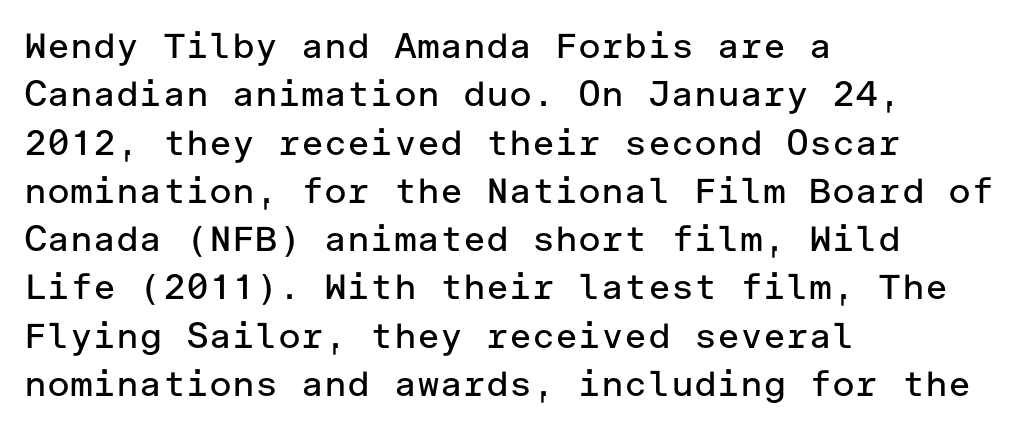
The image shows 35 px regular-weight sans-serif type, upright; set left-aligned, normal line spacing (1.38x), normal letter spacing, not underlined; low stroke contrast and a medium x-height.
